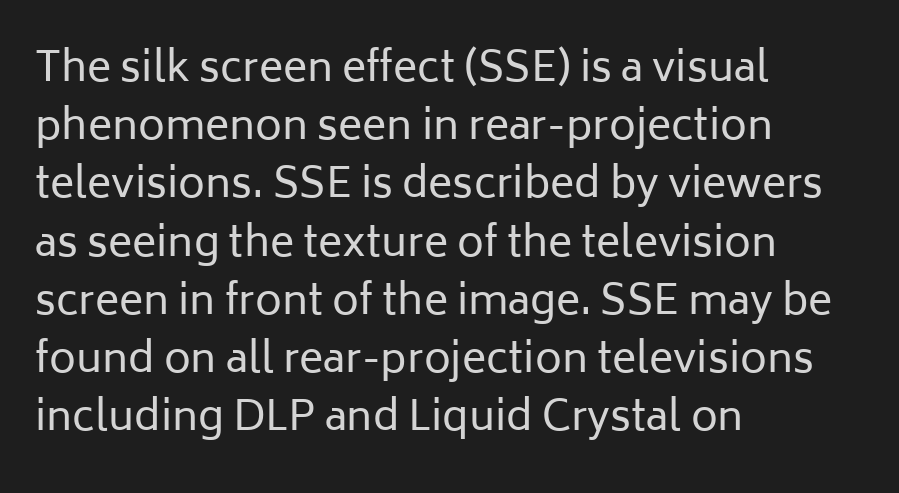
The image shows 41 px regular-weight sans-serif type, upright; set left-aligned, normal line spacing (1.42x), normal letter spacing, not underlined; low stroke contrast and a medium x-height.
